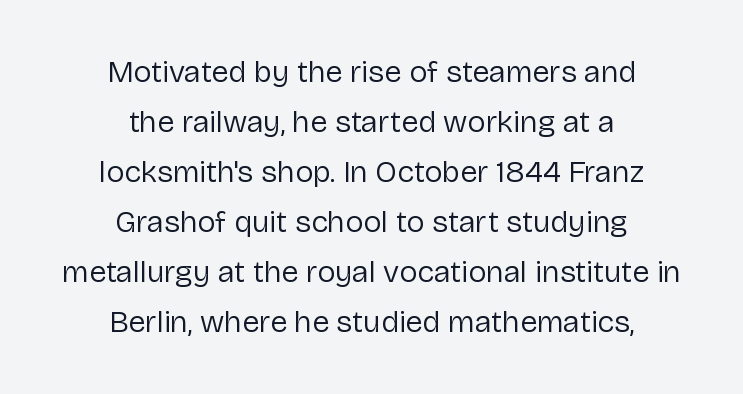
Q: Is the text bold? A: No.
Q: Is the text italic (slanted)? A: No, it is upright.
Q: Is the typeface a serif or a sans-serif typeface? A: Sans-serif.
Q: Is the text underlined? A: No.
Q: How is the paragraph aligned? A: Centered.
Q: Is the spacing between letters normal or unusually wide? A: Normal.
Q: Is the spacing between lines tight, normal or loose? A: Normal.
Q: Width (condensed, normal, or wide)? A: Normal.
Q: Stroke contrast? A: Low.
Q: x-height? A: Medium.
Q: Monospaced? A: No.
